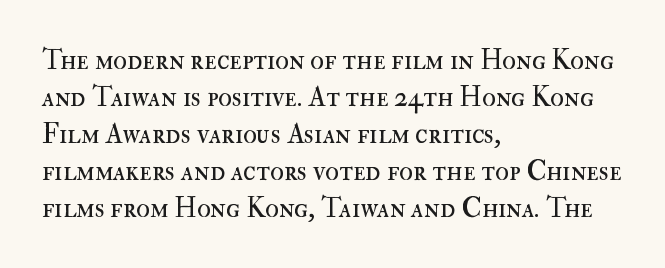
The image shows 28 px regular-weight type, upright; set left-aligned, normal line spacing (1.32x), normal letter spacing, not underlined; high stroke contrast and a small x-height.
